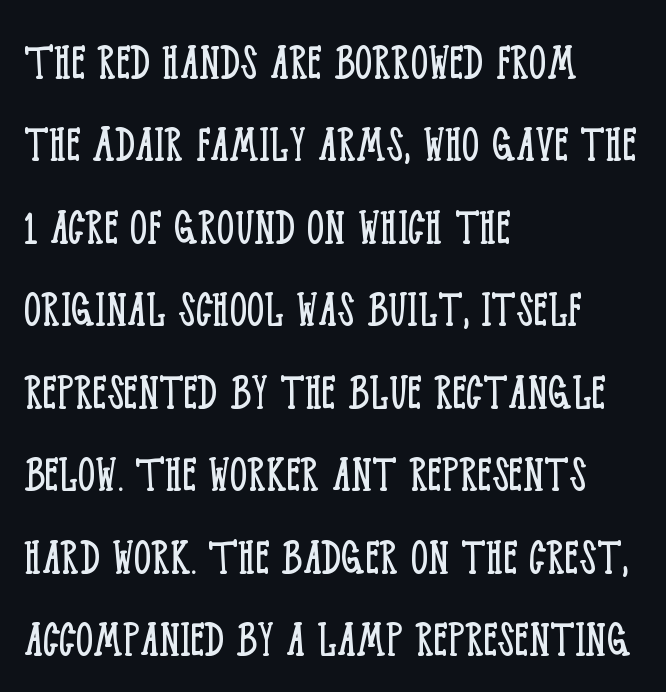
Q: Is the text bold? A: No.
Q: Is the text italic (slanted)? A: No, it is upright.
Q: Is the typeface a serif or a sans-serif typeface? A: Serif.
Q: Is the text underlined? A: No.
Q: How is the paragraph aligned? A: Left-aligned.
Q: Is the spacing between letters normal or unusually wide? A: Normal.
Q: Is the spacing between lines tight, normal or loose? A: Normal.
Q: Width (condensed, normal, or wide)? A: Condensed.
Q: Stroke contrast? A: Low.
Q: x-height? A: Large.
Q: Monospaced? A: No.
